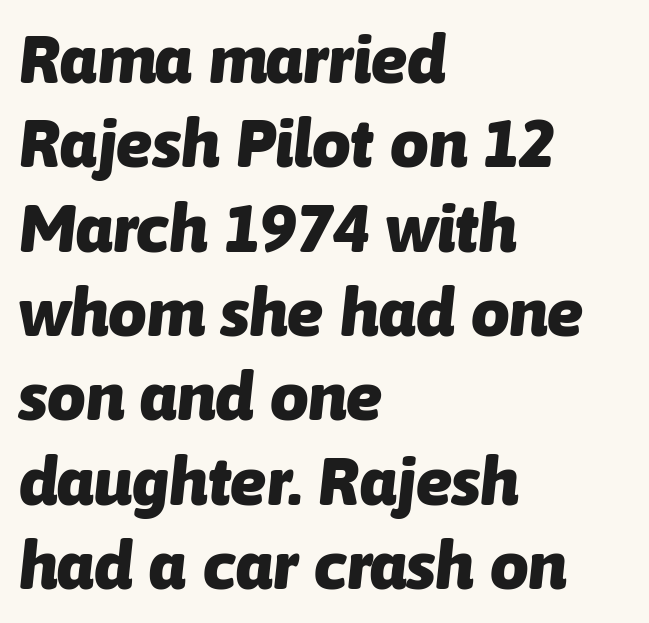
The image shows 68 px heavy type, italic (leaning right); set left-aligned, line spacing 1.24x, normal letter spacing, not underlined; low stroke contrast and a medium x-height.
